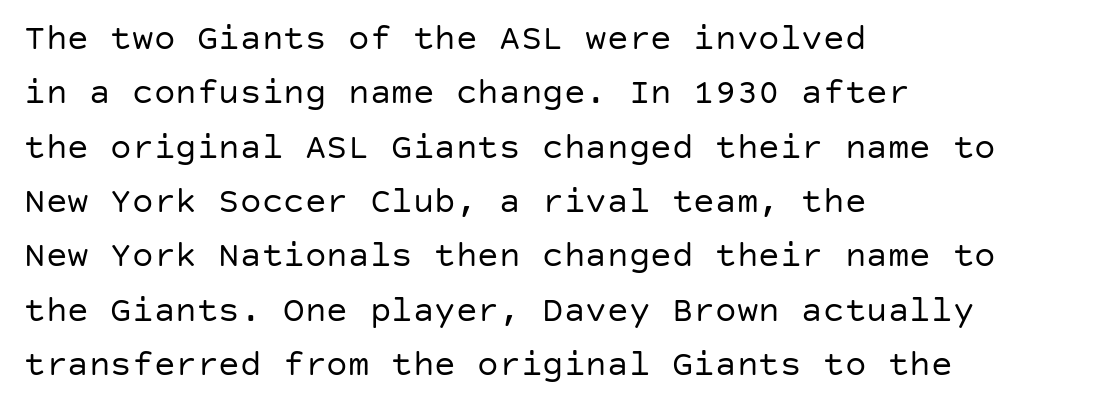
A student would call this left alignment; a typographer would say flush left, rag right. The letters look calm and open, with moderate or lighter stems. The line-height multiplier appears to be the usual default. Standard letterfit; no display-style spreading of the glyphs. Does the type have serifs? No, each stem ends abruptly.
